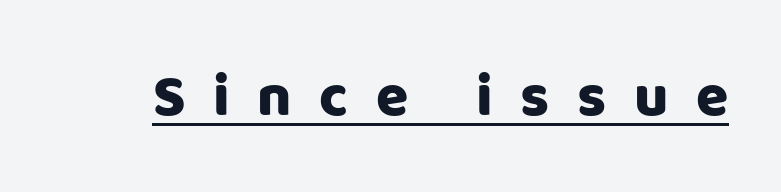
The image shows 59 px sans-serif type, upright; set unusually wide letter spacing (+0.47 em), underlined; low stroke contrast and a large x-height.
